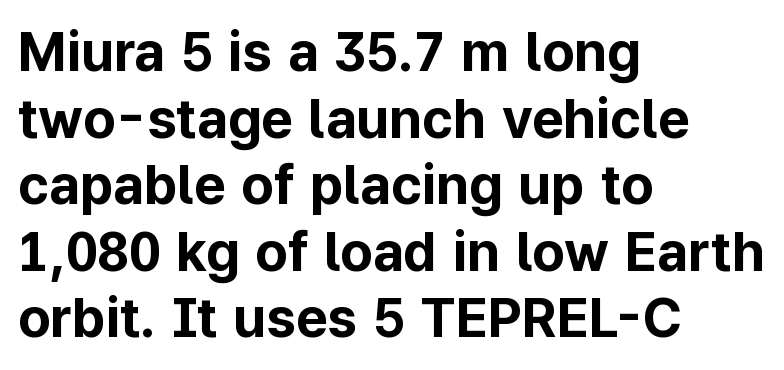
Students, note that the glyphs here touch the page at normal intervals. The face used here is proportionally spaced, like ordinary book or web type. Strokes here are thick enough to call this a true bold. The specimen omits any rule beneath the text block's lines.
